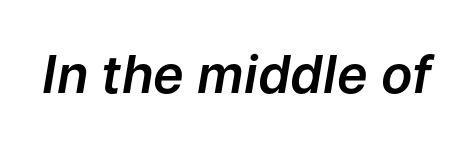
In terms of letterspacing, this is plain default setting. Think of a printed novel: that variable character pitch is what you see here. The foot of each line stays bare and open. In terms of posture, this sample is oblique.
